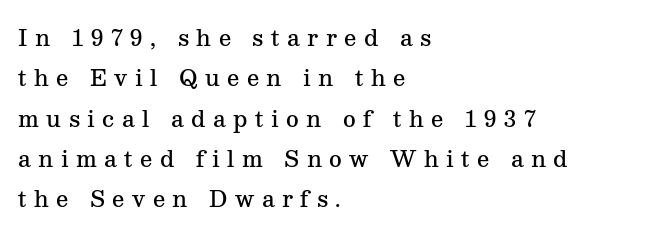
{"italic": "no", "bold": "semi", "underline": "no", "align": "left", "line_spacing_ratio": 1.83, "letter_spacing": "wide", "letter_spacing_em": 0.34, "glyph_px": 22}
